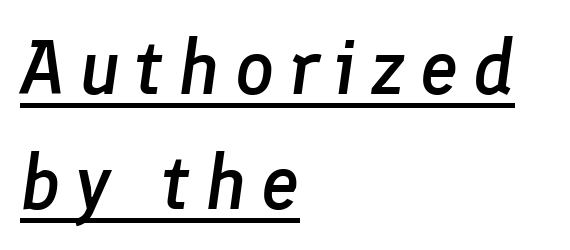
Designer's note — italics engaged. A typographer would call this underscored text. This sample has the flowing, uneven cadence of proportional lettering. Line beginnings align vertically; line endings do not. This sample keeps an unexceptional amount of space between lines. These lines carry some extra weight — a demibold, not a full bold.
